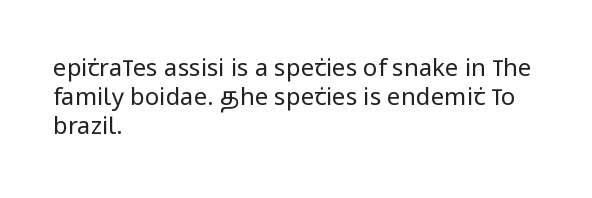
Q: Is the text bold? A: No.
Q: Is the text italic (slanted)? A: No, it is upright.
Q: Is the text underlined? A: No.
Q: How is the paragraph aligned? A: Left-aligned.
Q: Is the spacing between letters normal or unusually wide? A: Normal.
